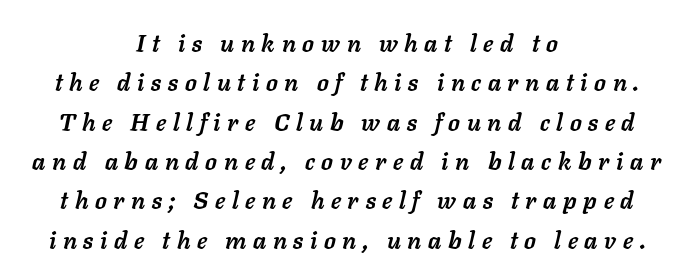
{"italic": "yes", "lean": "right", "slant_degrees": 11, "bold": "yes", "underline": "no", "align": "center", "line_spacing": "normal", "line_spacing_ratio": 1.64, "letter_spacing": "wide", "letter_spacing_em": 0.28, "glyph_px": 24}
